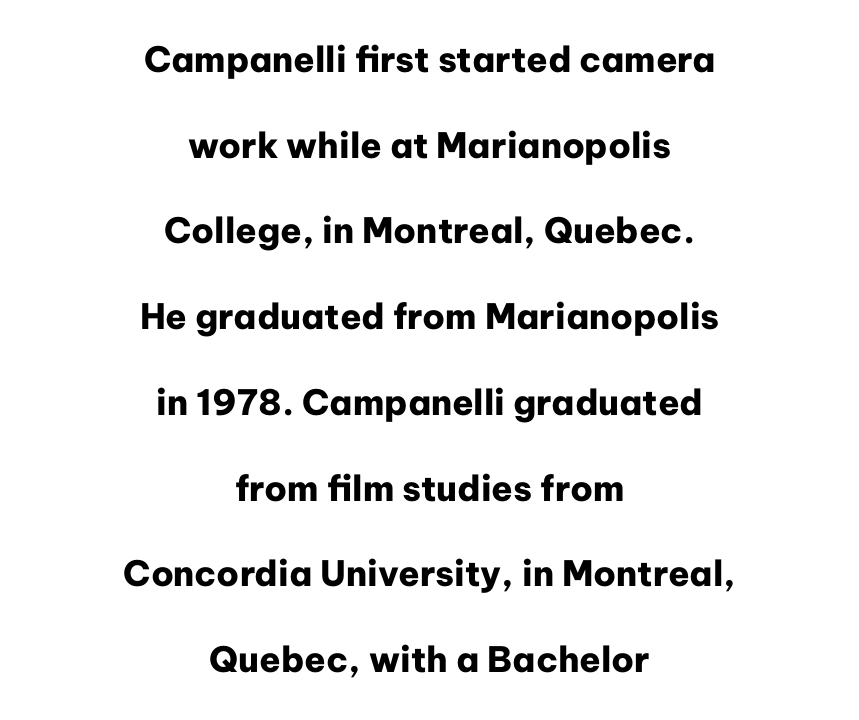
The passage is arranged like a title page — every line centered. Quick note: interline space is abundant. Unmarked baselines from the first word to the last. Character widths vary here, with narrow letters taking less room than wide ones.
